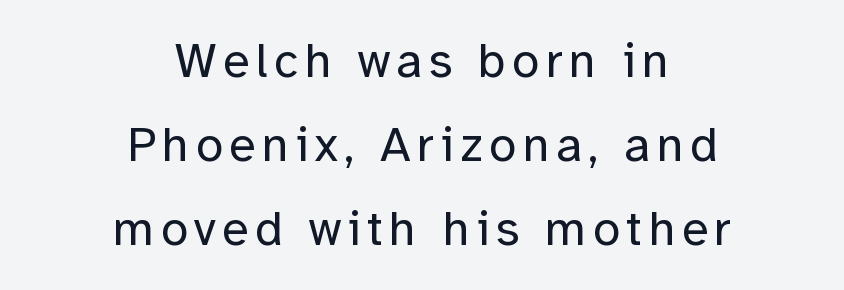
Q: Is the text bold? A: No.
Q: Is the text italic (slanted)? A: No, it is upright.
Q: Is the typeface a serif or a sans-serif typeface? A: Sans-serif.
Q: Is the text underlined? A: No.
Q: How is the paragraph aligned? A: Centered.
Q: Width (condensed, normal, or wide)? A: Normal.
Q: Stroke contrast? A: Low.
Q: x-height? A: Medium.
Q: Monospaced? A: No.
